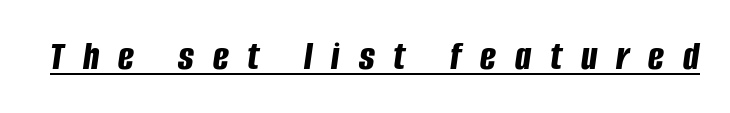
The specimen includes a rule beneath the text block's lines. Students, this is bold: see how much ink each stroke carries. Observe the wide spacing: letters keep a clear distance from each other. Proportional: the letters do not fall into vertical columns.
